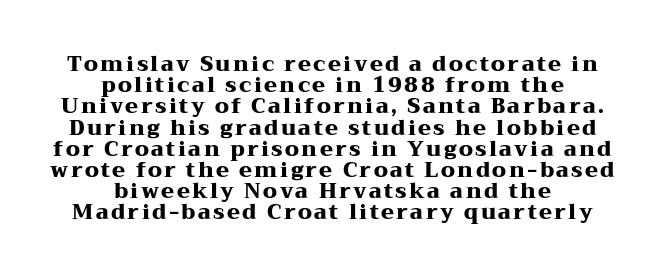
{"italic": "no", "bold": "yes", "underline": "no", "align": "center", "line_spacing": "tight", "line_spacing_ratio": 1.01, "glyph_px": 21}
